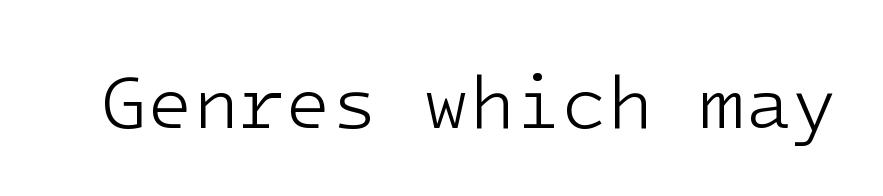
Q: Is the text bold? A: No.
Q: Is the text italic (slanted)? A: No, it is upright.
Q: Is the typeface a serif or a sans-serif typeface? A: Sans-serif.
Q: Is the text underlined? A: No.
Q: Is the spacing between letters normal or unusually wide? A: Normal.
Q: Width (condensed, normal, or wide)? A: Normal.
Q: Stroke contrast? A: Low.
Q: x-height? A: Medium.
